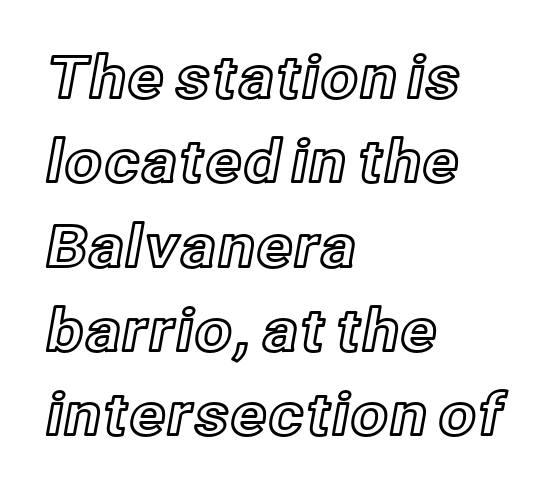
The rendering uses a moderate line-height, typical for paragraphs. Character widths vary here, with narrow letters taking less room than wide ones. Each word holds together tightly as a unit, with standard inter-letter gaps. One-word summary of the alignment: left.
